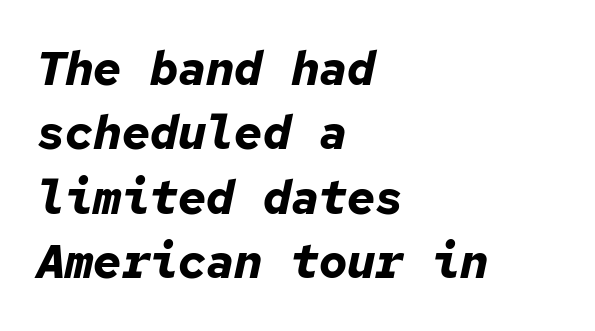
Q: Is the text bold? A: Yes.
Q: Is the text italic (slanted)? A: Yes, it leans right by about 12 degrees.
Q: Is the text underlined? A: No.
Q: How is the paragraph aligned? A: Left-aligned.
Q: Is the spacing between letters normal or unusually wide? A: Normal.
Q: Is the spacing between lines tight, normal or loose? A: Normal.
Q: Width (condensed, normal, or wide)? A: Normal.
Q: Stroke contrast? A: Low.
Q: x-height? A: Medium.
Q: Monospaced? A: Yes.
